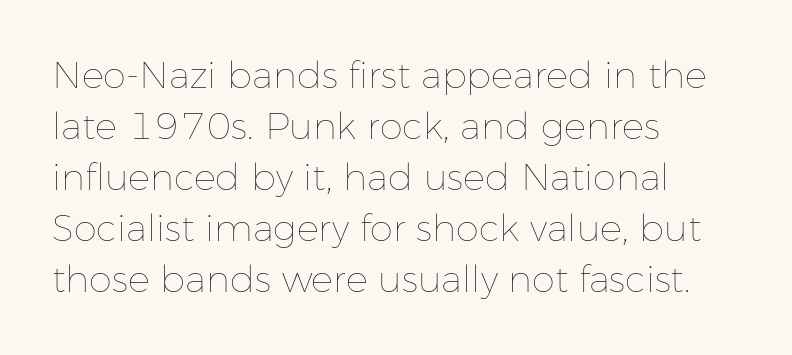
{"italic": "no", "bold": "no", "weight": "thin", "width": "normal", "stroke_contrast": "low", "x_height": "medium", "monospaced": "no", "underline": "no", "align": "left", "line_spacing": "normal", "line_spacing_ratio": 1.38, "letter_spacing": "normal", "letter_spacing_em": 0.0, "glyph_px": 37}
